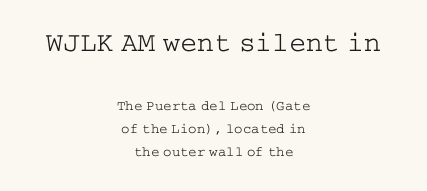
The image shows 28 px light, wide serif type, upright; set centered, normal line spacing (1.63x), normal letter spacing, not underlined; the first (top) block is 2.0x larger; low stroke contrast and a medium x-height.
